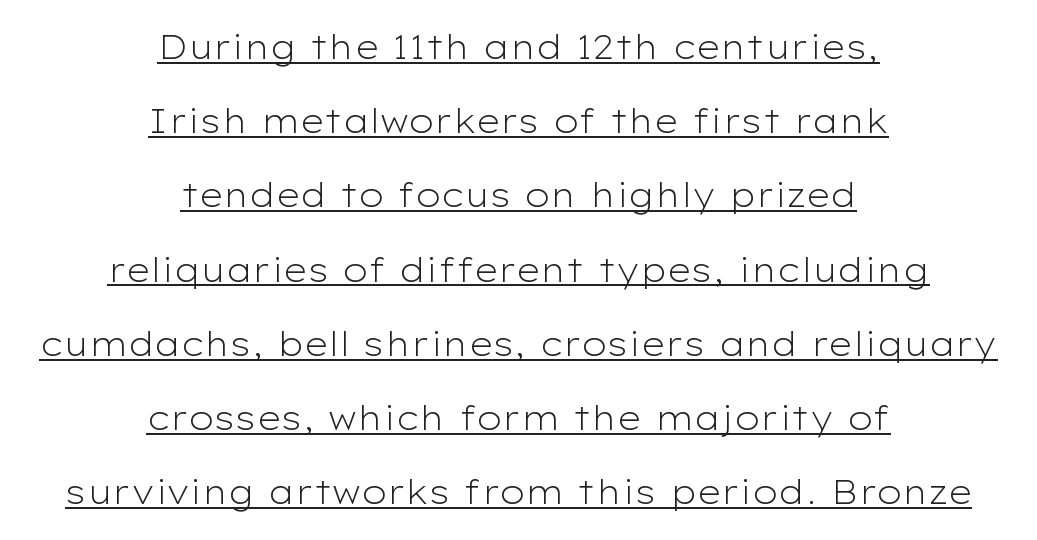
Q: Is the text bold? A: No.
Q: Is the text italic (slanted)? A: No, it is upright.
Q: Is the typeface a serif or a sans-serif typeface? A: Sans-serif.
Q: Is the text underlined? A: Yes.
Q: How is the paragraph aligned? A: Centered.
Q: Is the spacing between letters normal or unusually wide? A: Normal.
Q: Is the spacing between lines tight, normal or loose? A: Loose.
Q: Width (condensed, normal, or wide)? A: Wide.
Q: Stroke contrast? A: Low.
Q: x-height? A: Medium.
Q: Monospaced? A: No.
